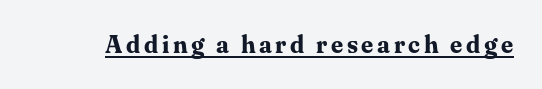
Q: Is the text bold? A: Yes.
Q: Is the text italic (slanted)? A: No, it is upright.
Q: Is the text underlined? A: Yes.
